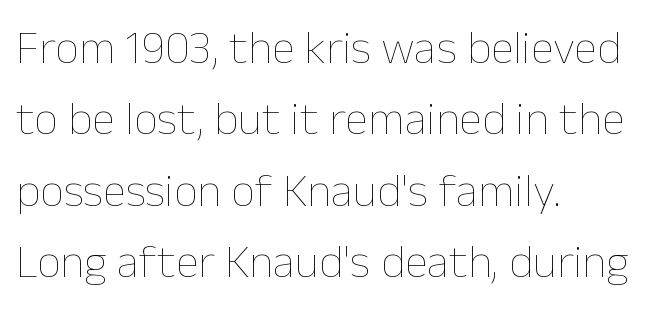
The image shows 47 px thin type, upright; set left-aligned, normal line spacing (1.52x), normal letter spacing, not underlined; low stroke contrast and a medium x-height.
